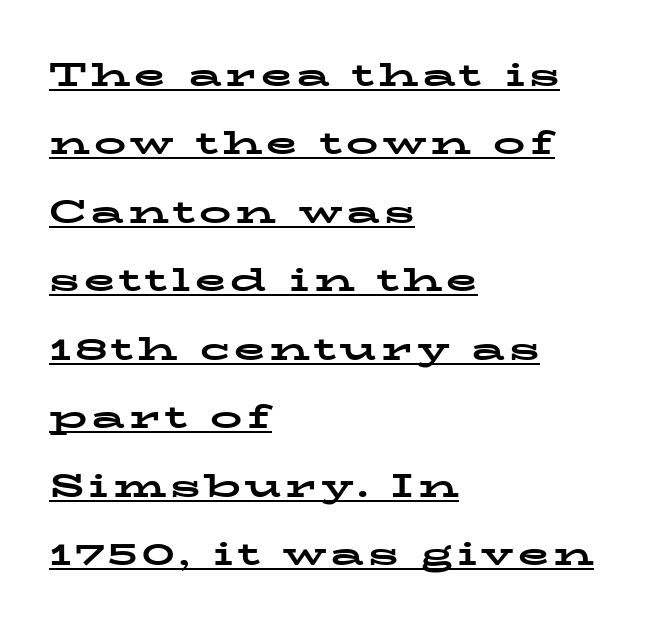
{"serif": "yes", "italic": "no", "bold": "yes", "weight": "bold", "width": "wide", "stroke_contrast": "low", "x_height": "medium", "monospaced": "no", "underline": "yes", "align": "left", "line_spacing": "loose", "line_spacing_ratio": 2.14, "glyph_px": 32}
